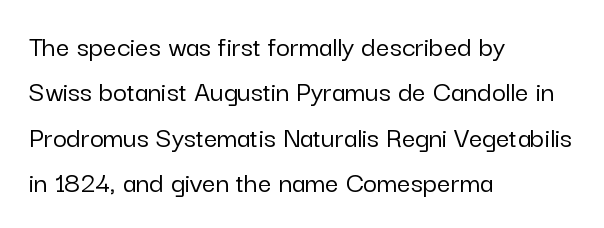
Q: Is the text italic (slanted)? A: No, it is upright.
Q: Is the typeface a serif or a sans-serif typeface? A: Sans-serif.
Q: Is the text underlined? A: No.
Q: How is the paragraph aligned? A: Left-aligned.
Q: Is the spacing between letters normal or unusually wide? A: Normal.
Q: Is the spacing between lines tight, normal or loose? A: Normal.
Q: Width (condensed, normal, or wide)? A: Normal.
Q: Stroke contrast? A: Low.
Q: x-height? A: Medium.
Q: Monospaced? A: No.
